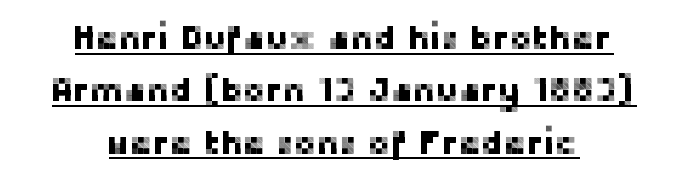
Q: Is the text italic (slanted)? A: No, it is upright.
Q: Is the typeface a serif or a sans-serif typeface? A: Sans-serif.
Q: Is the text underlined? A: Yes.
Q: How is the paragraph aligned? A: Centered.
Q: Is the spacing between letters normal or unusually wide? A: Normal.
Q: Is the spacing between lines tight, normal or loose? A: Normal.
Q: Width (condensed, normal, or wide)? A: Normal.
Q: Stroke contrast? A: Low.
Q: x-height? A: Medium.
Q: Monospaced? A: No.
